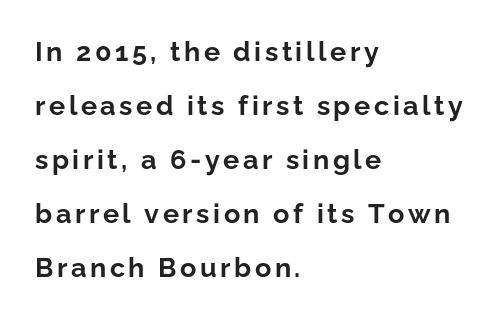
A roman cut, with each character standing at attention. No word sits above an underline. This sample trades compactness for vertical openness between lines. Strong, thick strokes mark this as bold type. The lines in this sample share a left origin and differ only in where they stop.
